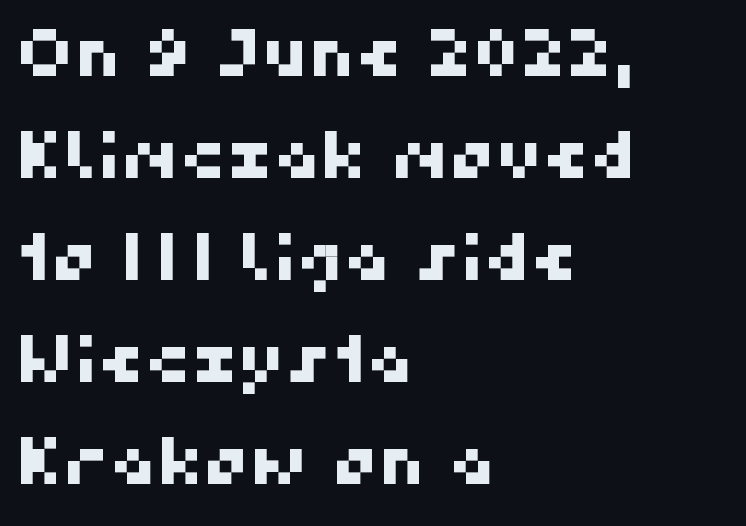
{"serif": "no", "width": "normal", "stroke_contrast": "high", "x_height": "medium", "monospaced": "no", "underline": "no", "align": "left", "line_spacing": "normal", "line_spacing_ratio": 1.57, "letter_spacing": "normal", "letter_spacing_em": 0.0, "glyph_px": 65}
